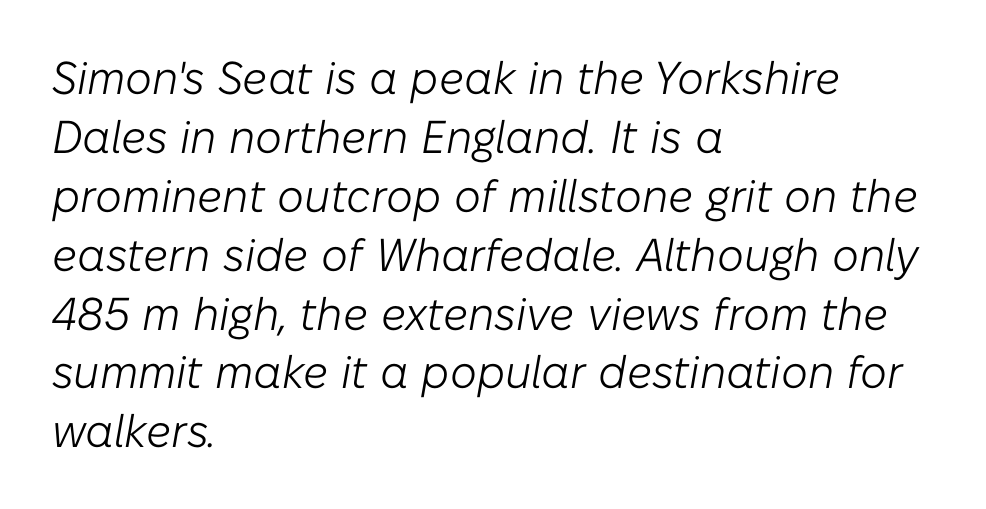
{"italic": "yes", "lean": "right", "slant_degrees": 10, "bold": "no", "weight": "light", "width": "normal", "stroke_contrast": "low", "x_height": "medium", "monospaced": "no", "underline": "no", "align": "left", "line_spacing": "normal", "line_spacing_ratio": 1.28, "letter_spacing": "normal", "letter_spacing_em": 0.0, "glyph_px": 46}
